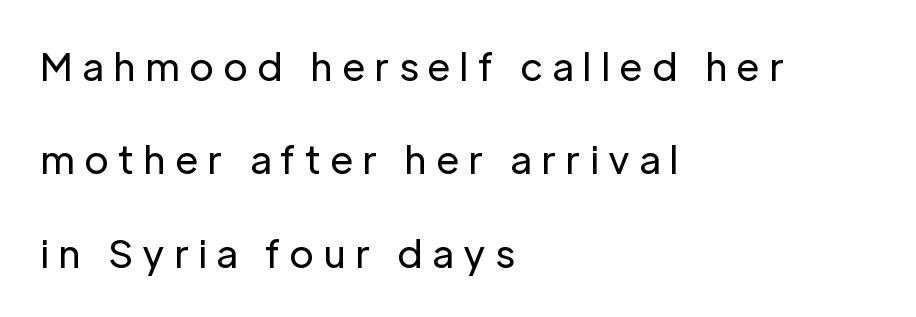
The image shows 38 px regular-weight sans-serif type, upright; set left-aligned, loose line spacing (2.46x), unusually wide letter spacing (+0.24 em), not underlined; low stroke contrast and a medium x-height.
